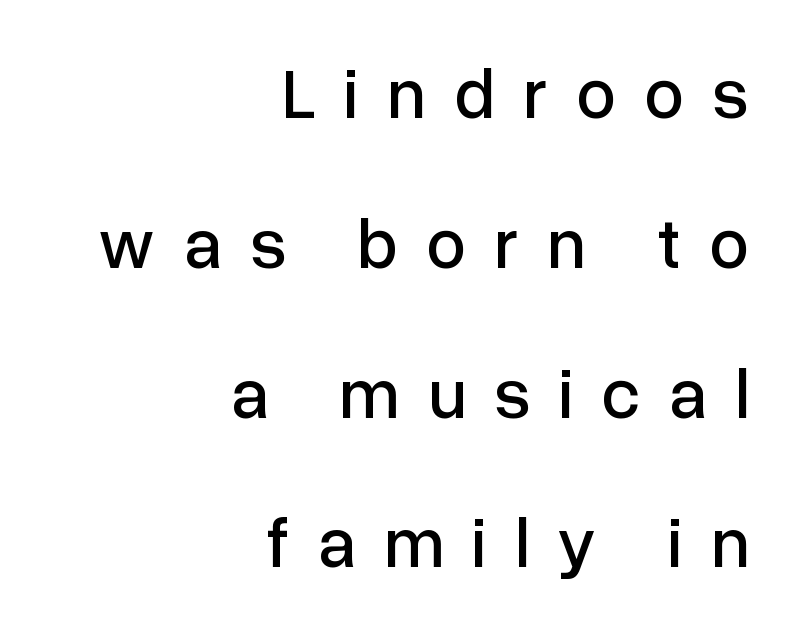
Think of a printed novel: that variable character pitch is what you see here. This is roman type, the default non-slanted kind. The rag falls on the left side of this text block. Spacing between characters has been opened up far beyond the box default. Unlike a traditional serif, this face leaves its strokes unadorned.
